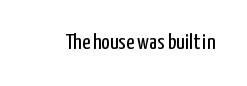
The image shows 22 px text type, upright; set normal letter spacing, not underlined.
